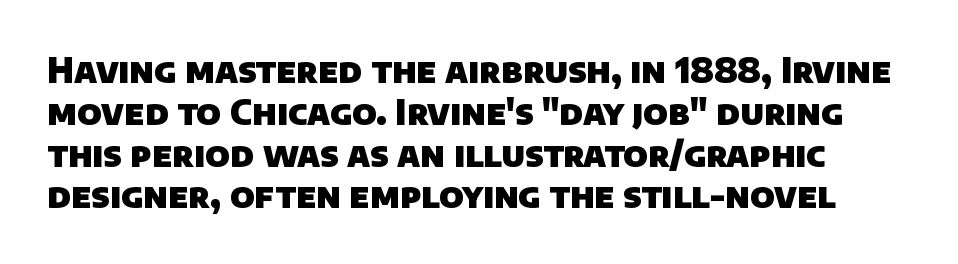
{"serif": "no", "bold": "yes", "weight": "heavy", "width": "normal", "stroke_contrast": "low", "x_height": "large", "monospaced": "no", "underline": "no", "line_spacing_ratio": 1.23, "letter_spacing": "normal", "letter_spacing_em": 0.0, "glyph_px": 34}
